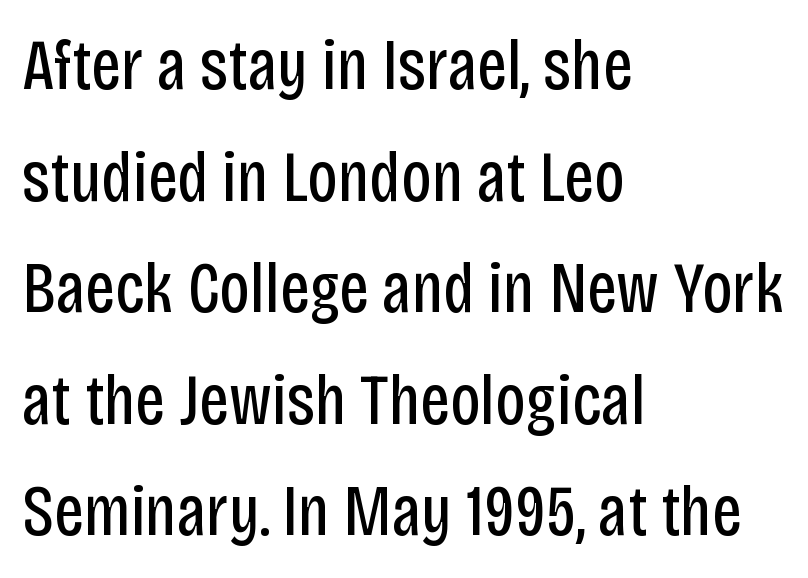
{"serif": "no", "italic": "no", "bold": "no", "weight": "regular", "width": "condensed", "stroke_contrast": "low", "x_height": "large", "monospaced": "no", "underline": "no", "align": "left", "line_spacing": "normal", "line_spacing_ratio": 1.55, "letter_spacing": "normal", "letter_spacing_em": 0.0, "glyph_px": 72}
